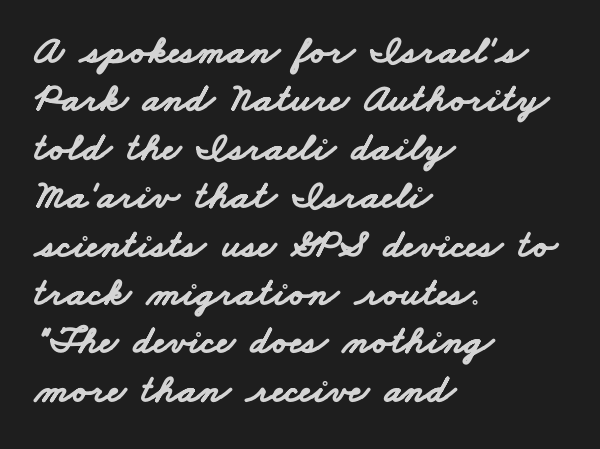
{"serif": "no", "bold": "yes", "weight": "bold", "width": "wide", "stroke_contrast": "low", "x_height": "small", "monospaced": "no", "underline": "no", "align": "left", "line_spacing_ratio": 1.21, "letter_spacing": "normal", "letter_spacing_em": 0.0, "glyph_px": 40}
